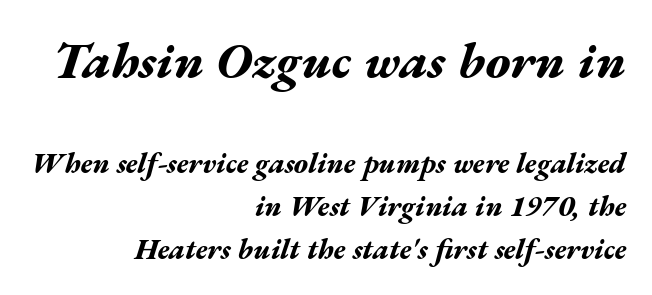
Two sizes are in play, and the larger belongs to the first block. The designer left line spacing at the default. Students, note that the glyphs here touch the page at normal intervals. The passage shown is typed in a proportional face where columns would drift. Unmarked baselines from the first word to the last.
